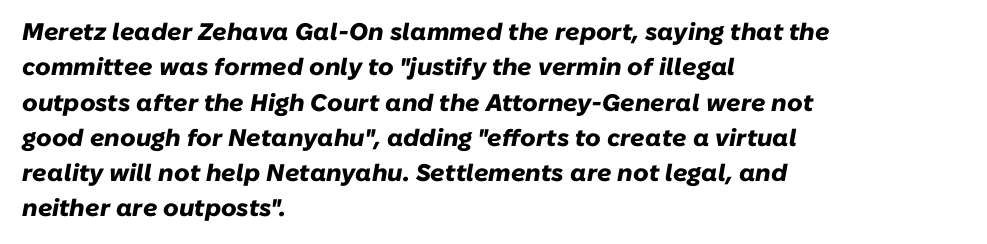
Quick note: italic. Nobody touched the tracking dial on this one. Is the type bold? Yes — the strokes are clearly thick and heavy. Vertical spacing — default.
